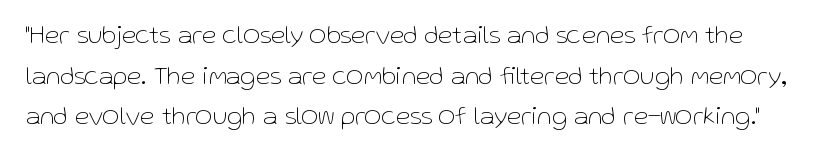
The image shows 26 px text type, upright; set normal line spacing (1.56x), normal letter spacing, not underlined.
